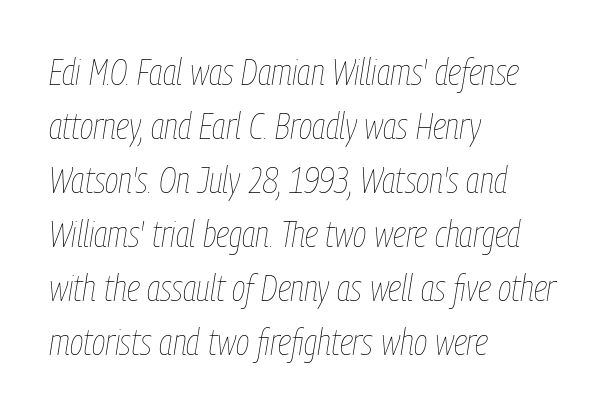
Q: Is the text bold? A: No.
Q: Is the text italic (slanted)? A: Yes, it leans right by about 9 degrees.
Q: Is the text underlined? A: No.
Q: How is the paragraph aligned? A: Left-aligned.
Q: Is the spacing between letters normal or unusually wide? A: Normal.
Q: Is the spacing between lines tight, normal or loose? A: Normal.
Q: Width (condensed, normal, or wide)? A: Condensed.
Q: Stroke contrast? A: Low.
Q: x-height? A: Medium.
Q: Monospaced? A: No.
